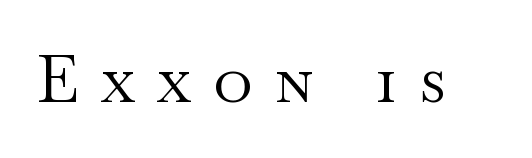
Q: Is the text bold? A: No.
Q: Is the text italic (slanted)? A: No, it is upright.
Q: Is the typeface a serif or a sans-serif typeface? A: Serif.
Q: Is the text underlined? A: No.
Q: Is the spacing between letters normal or unusually wide? A: Unusually wide.
Q: Width (condensed, normal, or wide)? A: Wide.
Q: Stroke contrast? A: Medium.
Q: x-height? A: Small.
Q: Monospaced? A: No.
